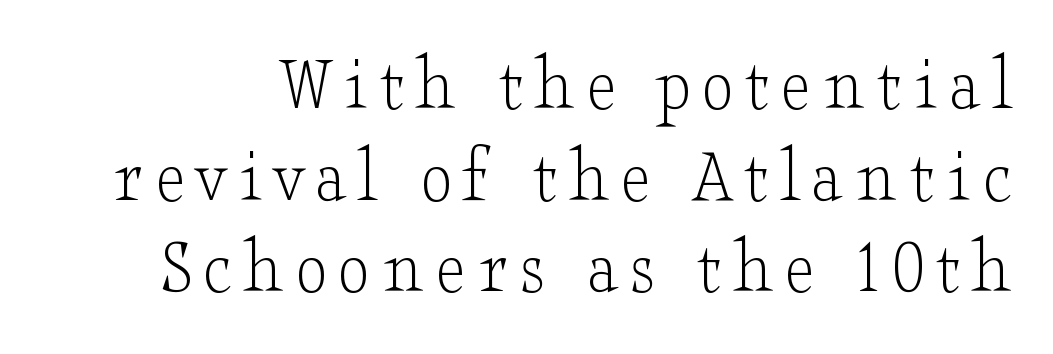
Q: Is the text bold? A: No.
Q: Is the text italic (slanted)? A: No, it is upright.
Q: Is the typeface a serif or a sans-serif typeface? A: Serif.
Q: Is the text underlined? A: No.
Q: Width (condensed, normal, or wide)? A: Wide.
Q: Stroke contrast? A: Low.
Q: x-height? A: Small.
Q: Monospaced? A: No.
